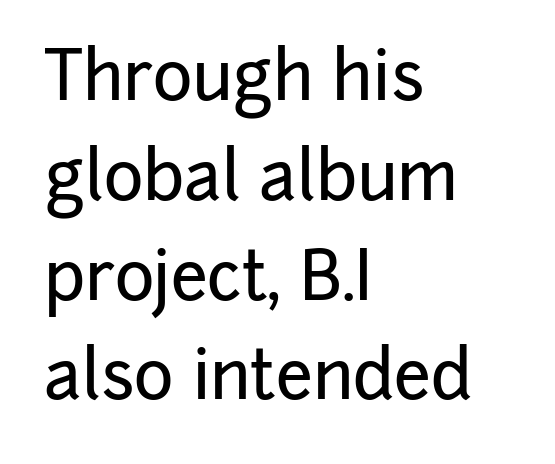
Q: Is the text italic (slanted)? A: No, it is upright.
Q: Is the typeface a serif or a sans-serif typeface? A: Sans-serif.
Q: Is the text underlined? A: No.
Q: How is the paragraph aligned? A: Left-aligned.
Q: Is the spacing between letters normal or unusually wide? A: Normal.
Q: Is the spacing between lines tight, normal or loose? A: Normal.
Q: Width (condensed, normal, or wide)? A: Normal.
Q: Stroke contrast? A: Low.
Q: x-height? A: Medium.
Q: Monospaced? A: No.
